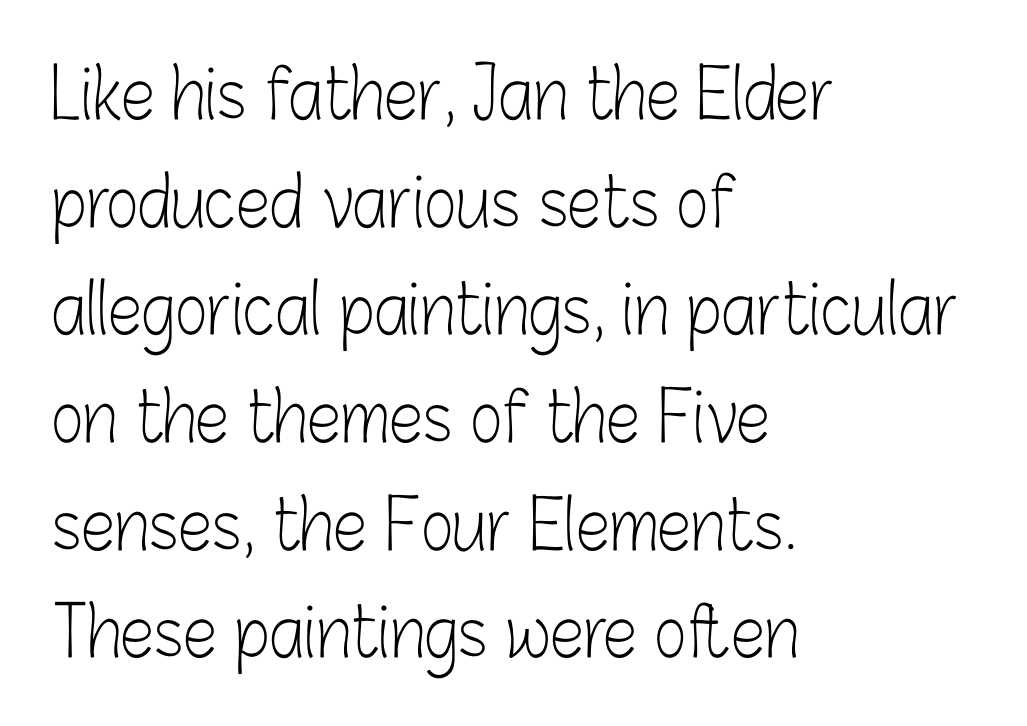
The image shows 69 px light, condensed sans-serif type, upright; set left-aligned, normal line spacing (1.56x), normal letter spacing, not underlined; low stroke contrast and a medium x-height.
